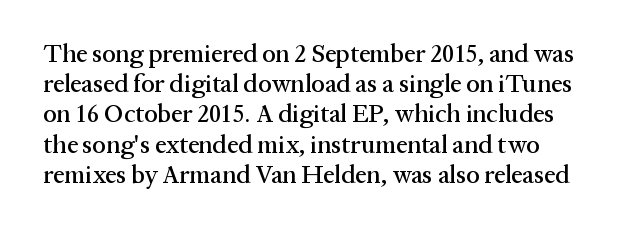
Q: Is the text italic (slanted)? A: No, it is upright.
Q: Is the text underlined? A: No.
Q: How is the paragraph aligned? A: Left-aligned.
Q: Is the spacing between letters normal or unusually wide? A: Normal.
